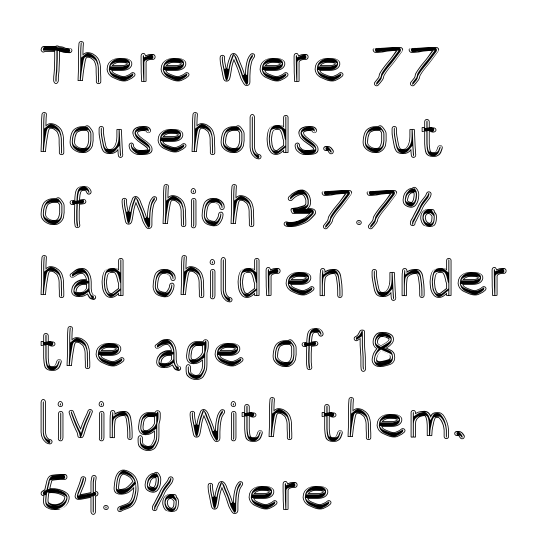
Q: Is the text italic (slanted)? A: No, it is upright.
Q: Is the text underlined? A: No.
Q: How is the paragraph aligned? A: Left-aligned.
Q: Is the spacing between letters normal or unusually wide? A: Normal.
Q: Is the spacing between lines tight, normal or loose? A: Normal.
Q: Width (condensed, normal, or wide)? A: Condensed.
Q: x-height? A: Large.
Q: Monospaced? A: No.
